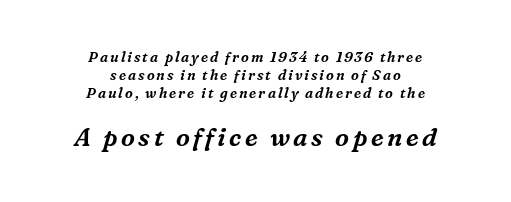
The image shows 25 px text type, italic (leaning right); set centered, normal line spacing (1.27x), not underlined; the second (bottom) block is 1.79x larger.
